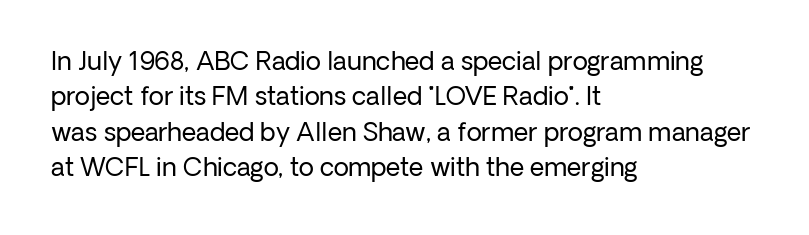
The image shows 25 px text type, upright; set left-aligned, normal line spacing (1.42x), normal letter spacing, not underlined.
